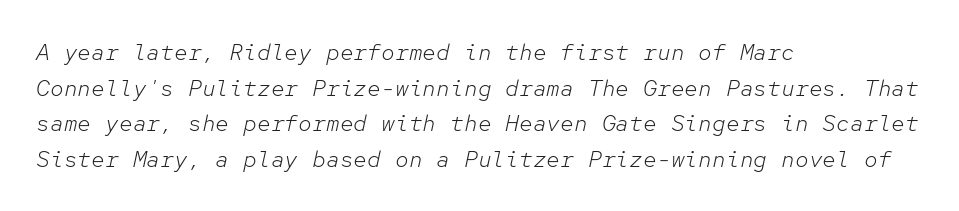
Q: Is the text bold? A: No.
Q: Is the text italic (slanted)? A: Yes, it leans right by about 12 degrees.
Q: Is the text underlined? A: No.
Q: How is the paragraph aligned? A: Left-aligned.
Q: Is the spacing between letters normal or unusually wide? A: Normal.
Q: Is the spacing between lines tight, normal or loose? A: Normal.
